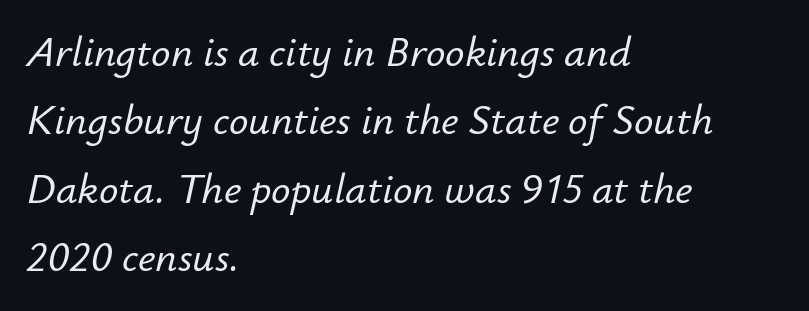
Q: Is the text italic (slanted)? A: Yes, it leans right by about 12 degrees.
Q: Is the text underlined? A: No.
Q: How is the paragraph aligned? A: Left-aligned.
Q: Is the spacing between letters normal or unusually wide? A: Normal.
Q: Is the spacing between lines tight, normal or loose? A: Normal.
Q: Width (condensed, normal, or wide)? A: Normal.
Q: Stroke contrast? A: Low.
Q: x-height? A: Small.
Q: Monospaced? A: No.
